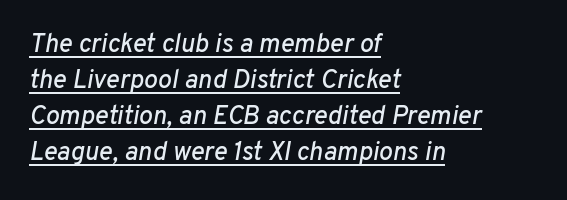
The image shows 26 px text type, italic (leaning right); set left-aligned, normal line spacing (1.39x), normal letter spacing, underlined.
